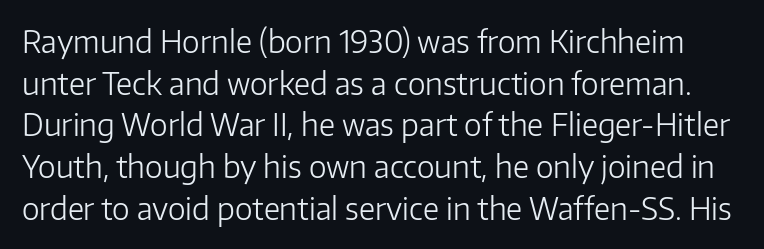
Q: Is the text bold? A: No.
Q: Is the text italic (slanted)? A: No, it is upright.
Q: Is the typeface a serif or a sans-serif typeface? A: Sans-serif.
Q: Is the text underlined? A: No.
Q: Is the spacing between letters normal or unusually wide? A: Normal.
Q: Is the spacing between lines tight, normal or loose? A: Normal.
Q: Width (condensed, normal, or wide)? A: Normal.
Q: Stroke contrast? A: Low.
Q: x-height? A: Medium.
Q: Monospaced? A: No.
